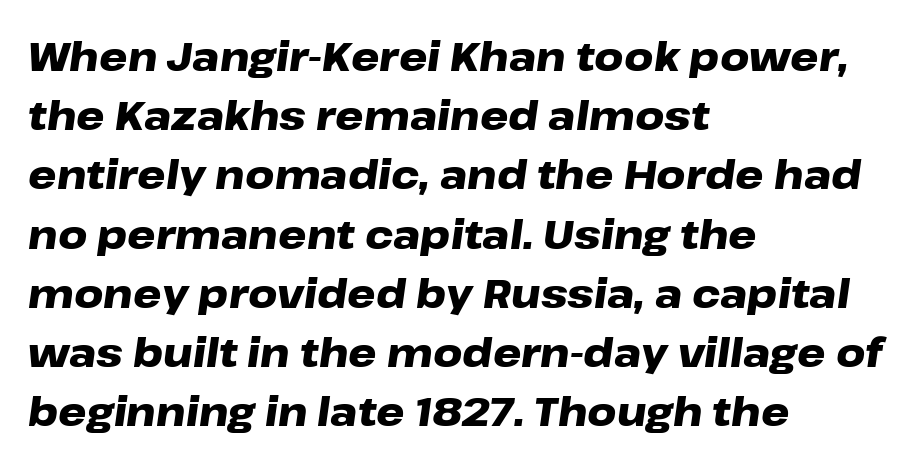
Notice how thick the strokes are: this is what a full bold looks like. Regarding leading, the lines here are spaced in the standard way. The letters sit at their default tracking, neither squeezed nor spread. Looking at the ascenders, they clearly lean. The rendering uses natural spacing where letterforms have individual widths. These lines stack with their left ends in a neat column.
